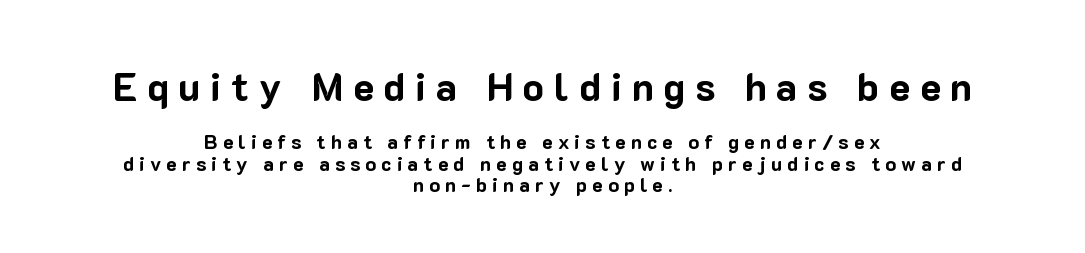
Q: Is the text bold? A: Yes.
Q: Is the text italic (slanted)? A: No, it is upright.
Q: Is the typeface a serif or a sans-serif typeface? A: Sans-serif.
Q: Is the text underlined? A: No.
Q: How is the paragraph aligned? A: Centered.
Q: Is the spacing between letters normal or unusually wide? A: Unusually wide.
Q: Is the spacing between lines tight, normal or loose? A: Tight.
Q: Which block of text is set in a larger size, the first (top) or the second (bottom)? A: The first (top) one.
Q: Width (condensed, normal, or wide)? A: Normal.
Q: Stroke contrast? A: Low.
Q: x-height? A: Medium.
Q: Monospaced? A: No.
